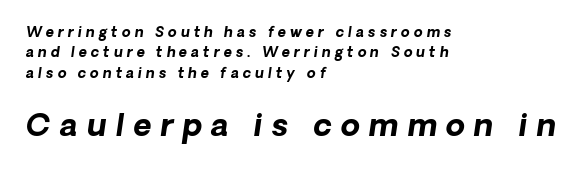
Q: Is the text bold? A: Yes.
Q: Is the typeface a serif or a sans-serif typeface? A: Sans-serif.
Q: Is the text underlined? A: No.
Q: How is the paragraph aligned? A: Left-aligned.
Q: Is the spacing between letters normal or unusually wide? A: Unusually wide.
Q: Is the spacing between lines tight, normal or loose? A: Normal.
Q: Which block of text is set in a larger size, the first (top) or the second (bottom)? A: The second (bottom) one.
Q: Width (condensed, normal, or wide)? A: Normal.
Q: Stroke contrast? A: Low.
Q: x-height? A: Medium.
Q: Monospaced? A: No.
